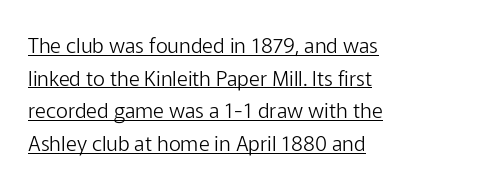
{"italic": "no", "bold": "no", "underline": "yes", "align": "left", "line_spacing": "normal", "line_spacing_ratio": 1.55, "letter_spacing": "normal", "letter_spacing_em": 0.0, "glyph_px": 21}
